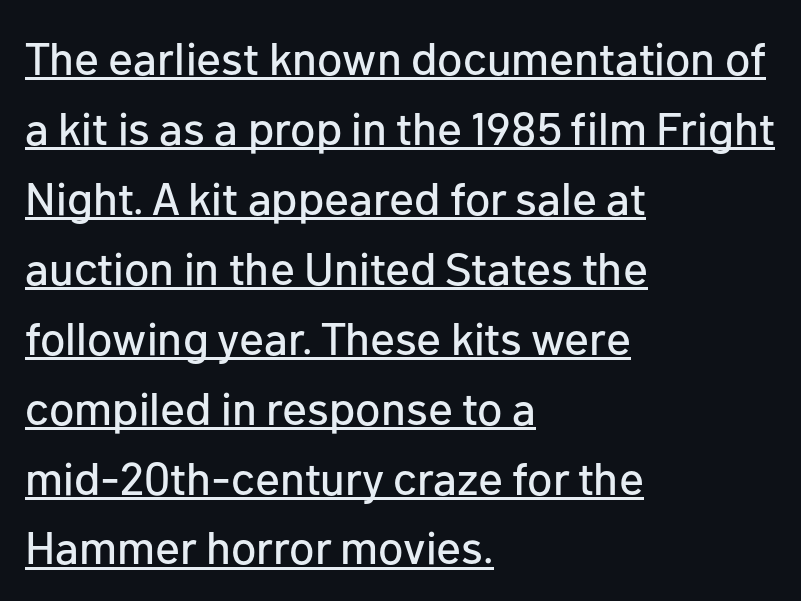
The image shows 46 px sans-serif type, upright; set left-aligned, normal line spacing (1.52x), normal letter spacing, underlined; low stroke contrast and a medium x-height.
